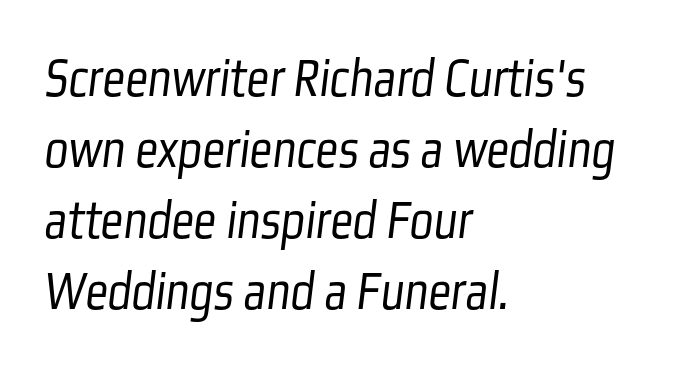
The image shows 56 px light, condensed sans-serif type; set left-aligned, normal line spacing (1.27x), normal letter spacing, not underlined; low stroke contrast and a medium x-height.
